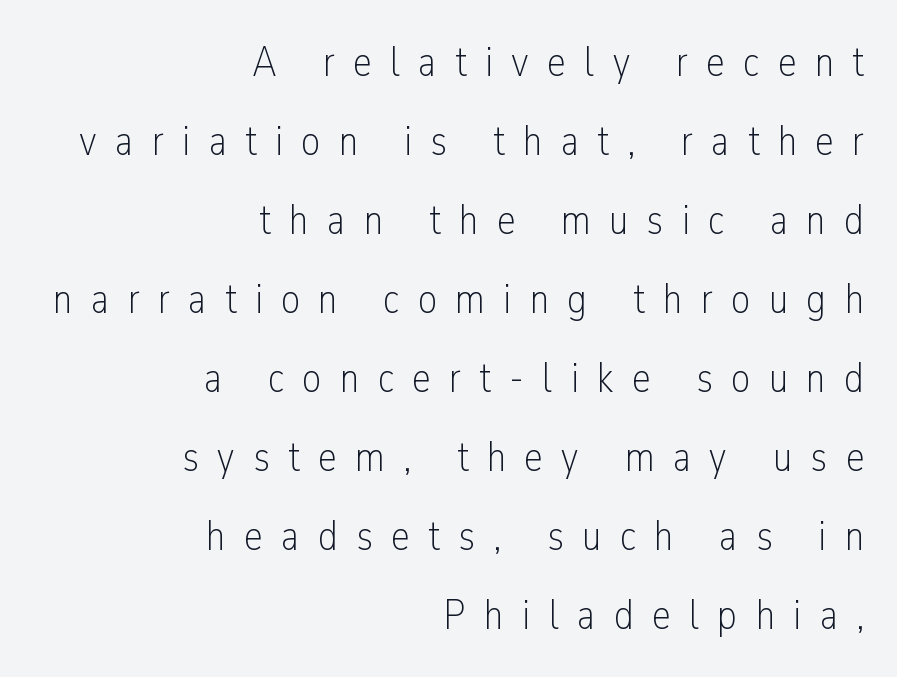
The image shows 42 px light, condensed sans-serif type, upright; set right-aligned, line spacing 1.88x, unusually wide letter spacing (+0.44 em), not underlined; low stroke contrast and a medium x-height.
